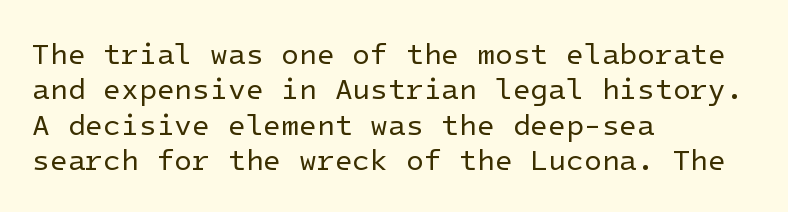
Q: Is the text bold? A: No.
Q: Is the text italic (slanted)? A: No, it is upright.
Q: Is the typeface a serif or a sans-serif typeface? A: Sans-serif.
Q: Is the text underlined? A: No.
Q: How is the paragraph aligned? A: Left-aligned.
Q: Is the spacing between letters normal or unusually wide? A: Normal.
Q: Width (condensed, normal, or wide)? A: Normal.
Q: Stroke contrast? A: Low.
Q: x-height? A: Medium.
